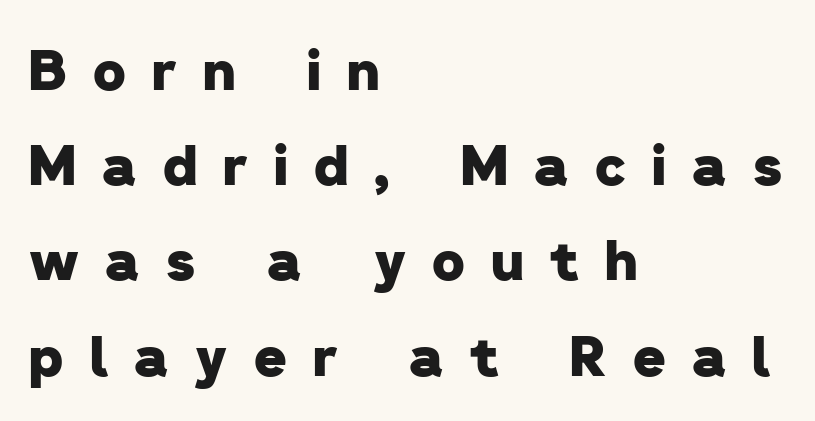
A normal amount of white space separates one row of letters from the next. The glyphs in this specimen are sans serif. The glyphs have the mass of a bold cut. Words float on clear page, feet unadorned. Reading down the block, your eye returns to a fixed left position each line. Here the designer chose a conventional face with non-uniform glyph widths.
